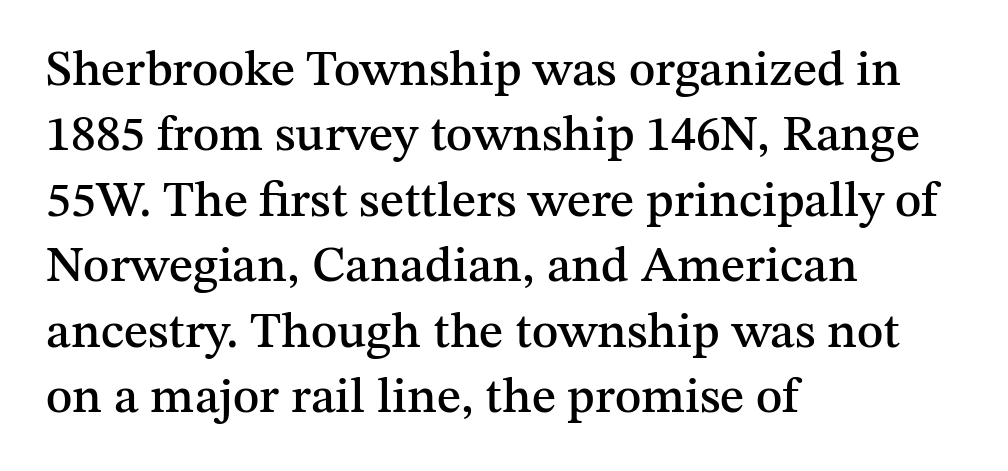
Q: Is the text italic (slanted)? A: No, it is upright.
Q: Is the typeface a serif or a sans-serif typeface? A: Serif.
Q: Is the text underlined? A: No.
Q: How is the paragraph aligned? A: Left-aligned.
Q: Is the spacing between letters normal or unusually wide? A: Normal.
Q: Is the spacing between lines tight, normal or loose? A: Normal.
Q: Width (condensed, normal, or wide)? A: Normal.
Q: Stroke contrast? A: Medium.
Q: x-height? A: Medium.
Q: Monospaced? A: No.
